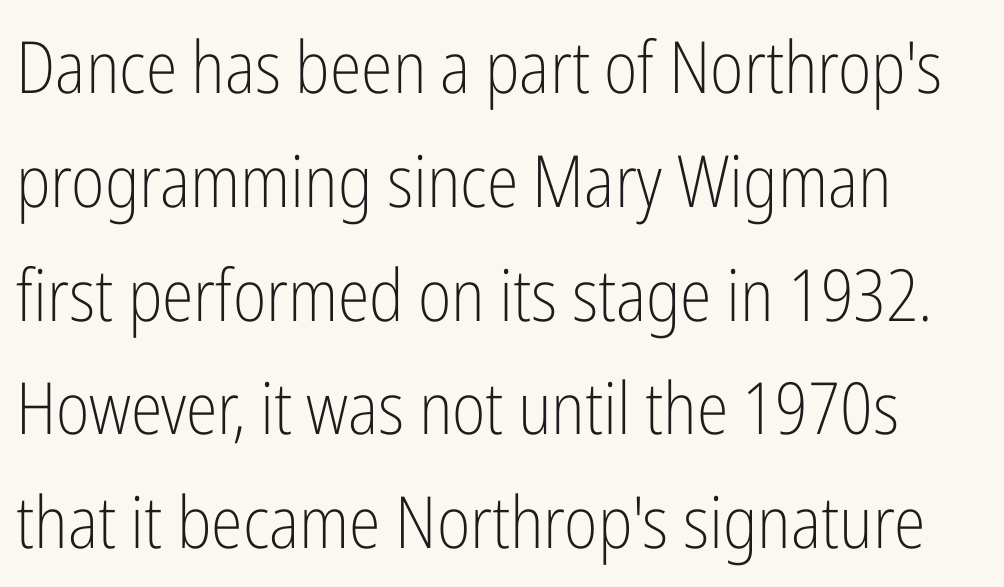
{"serif": "no", "italic": "no", "bold": "no", "weight": "light", "width": "condensed", "stroke_contrast": "low", "x_height": "medium", "monospaced": "no", "underline": "no", "line_spacing": "normal", "line_spacing_ratio": 1.58, "letter_spacing": "normal", "letter_spacing_em": 0.0, "glyph_px": 72}
